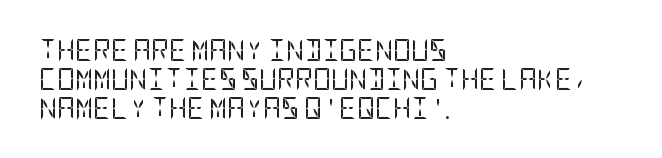
The image shows 22 px text type, upright; set left-aligned, normal line spacing (1.31x), normal letter spacing, not underlined.
